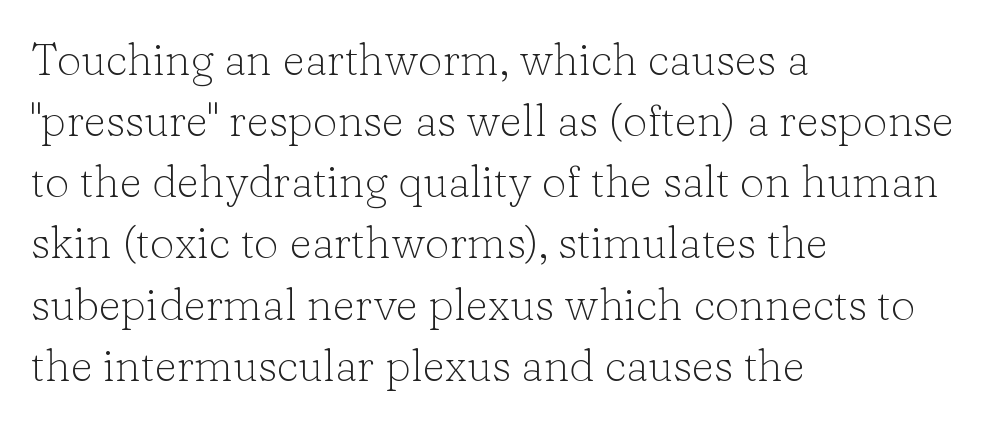
The paragraph shown leans on its left margin. The line texture is even and compact thanks to regular tracking. This is not heavy type; no bold has been used. Reading down the column, the eye jumps a familiar distance to each next line. The words here are not underlined. Is this a fixed-width face? No — the glyphs have proportional, varying widths.
